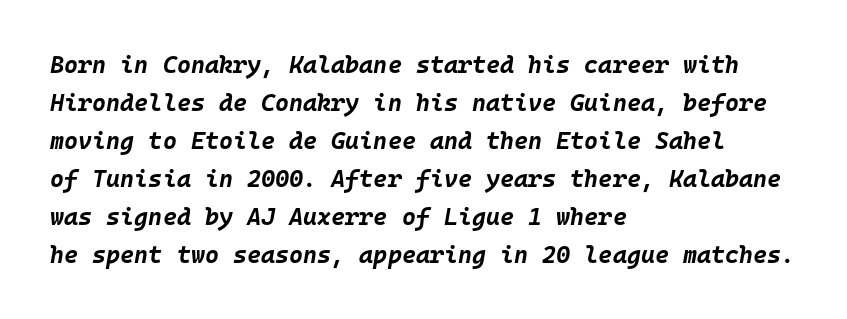
Q: Is the text bold? A: Yes.
Q: Is the text italic (slanted)? A: Yes, it leans right by about 10 degrees.
Q: Is the text underlined? A: No.
Q: How is the paragraph aligned? A: Left-aligned.
Q: Is the spacing between letters normal or unusually wide? A: Normal.
Q: Is the spacing between lines tight, normal or loose? A: Normal.
